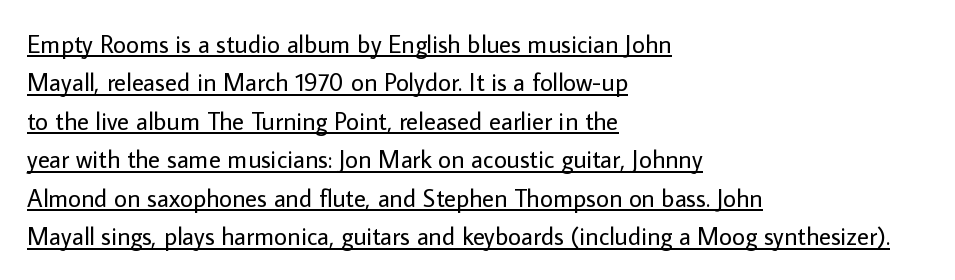
{"italic": "no", "bold": "no", "underline": "yes", "align": "left", "line_spacing": "normal", "line_spacing_ratio": 1.54, "letter_spacing": "normal", "letter_spacing_em": 0.0, "glyph_px": 25}
